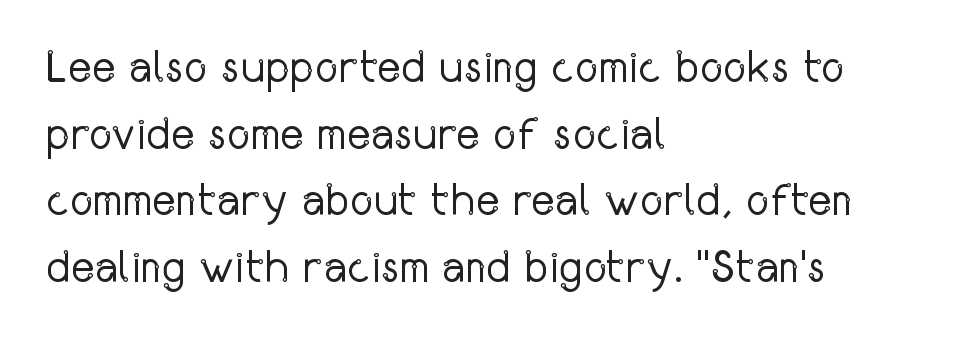
The image shows 45 px regular-weight, condensed sans-serif type, upright; set left-aligned, normal line spacing (1.48x), normal letter spacing, not underlined; low stroke contrast and a medium x-height.
